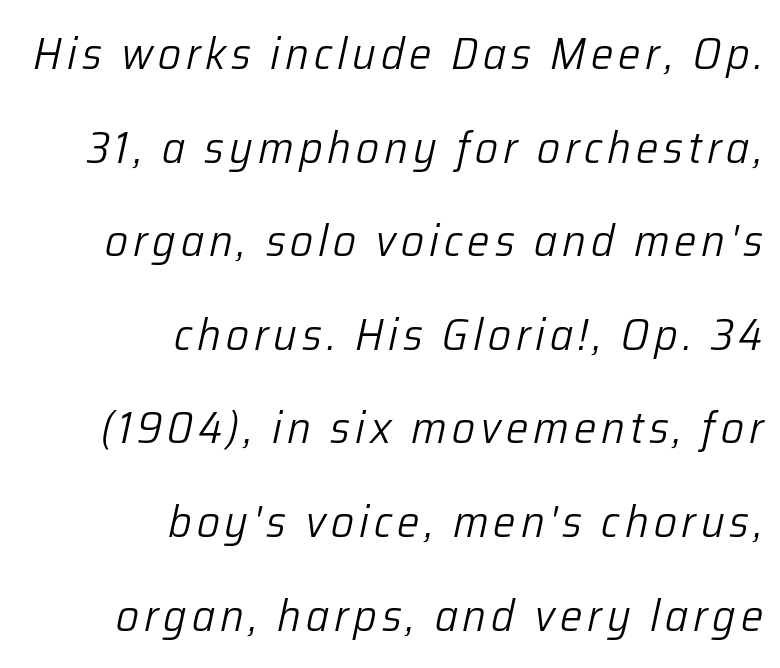
The font is comparable to plain body text, perhaps lighter. The words here are not underlined. Slant detected: the letters are inclined. Leading: increased. You could not count columns in this text — the font is proportionally spaced.
